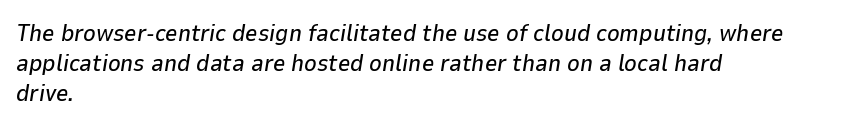
Nobody touched the tracking dial on this one. Notice how the passage keeps a crisp vertical edge on the left only. Italic: yes, the glyphs are oblique. Check under the words: just untouched page. The line-height multiplier appears to be the usual default.
